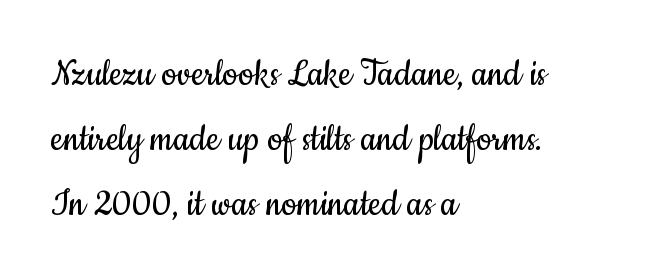
Q: Is the text bold? A: No.
Q: Is the text italic (slanted)? A: Yes.
Q: Is the typeface a serif or a sans-serif typeface? A: Sans-serif.
Q: Is the text underlined? A: No.
Q: How is the paragraph aligned? A: Left-aligned.
Q: Is the spacing between letters normal or unusually wide? A: Normal.
Q: Is the spacing between lines tight, normal or loose? A: Normal.
Q: Width (condensed, normal, or wide)? A: Condensed.
Q: Stroke contrast? A: Low.
Q: x-height? A: Small.
Q: Monospaced? A: No.
